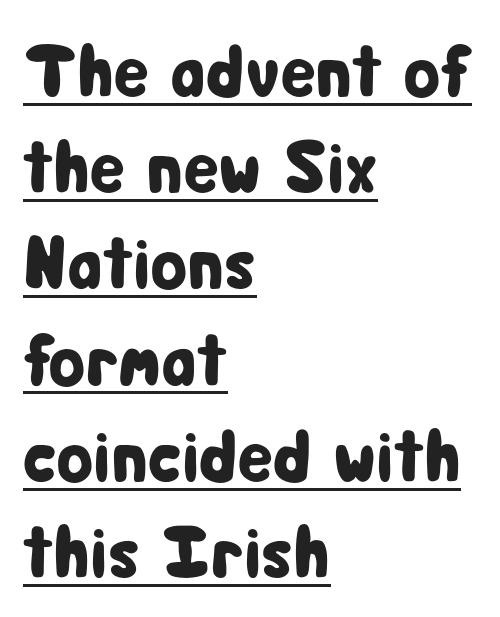
{"serif": "no", "italic": "no", "width": "condensed", "stroke_contrast": "low", "x_height": "medium", "monospaced": "no", "underline": "yes", "align": "left", "line_spacing": "normal", "line_spacing_ratio": 1.3, "letter_spacing": "normal", "letter_spacing_em": 0.0, "glyph_px": 74}
